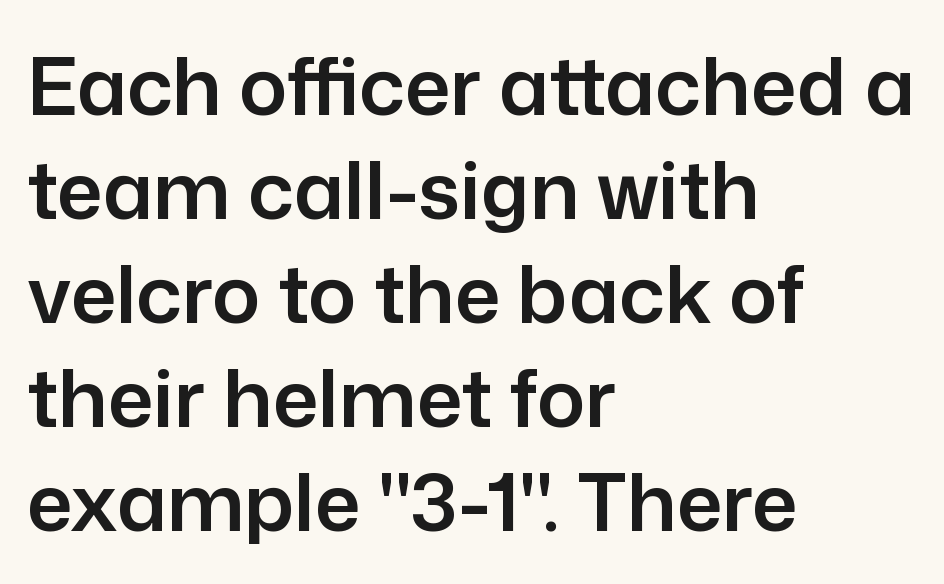
The image shows 80 px sans-serif type, upright; set left-aligned, normal line spacing (1.3x), normal letter spacing, not underlined; low stroke contrast and a medium x-height.
